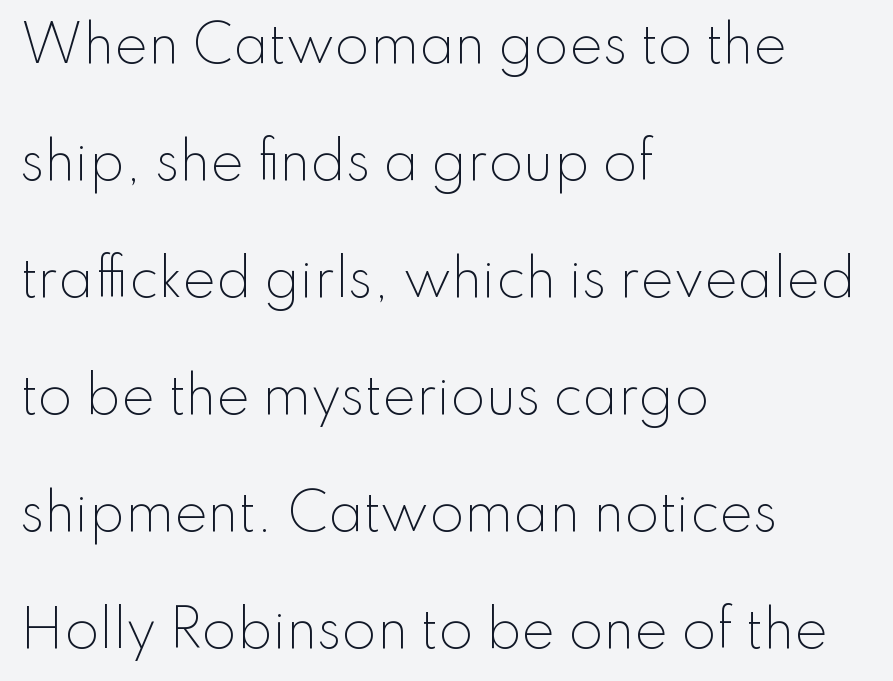
{"serif": "no", "italic": "no", "bold": "no", "weight": "light", "width": "normal", "stroke_contrast": "low", "x_height": "small", "monospaced": "no", "underline": "no", "align": "left", "line_spacing": "loose", "line_spacing_ratio": 2.34, "letter_spacing": "normal", "letter_spacing_em": 0.0, "glyph_px": 50}
